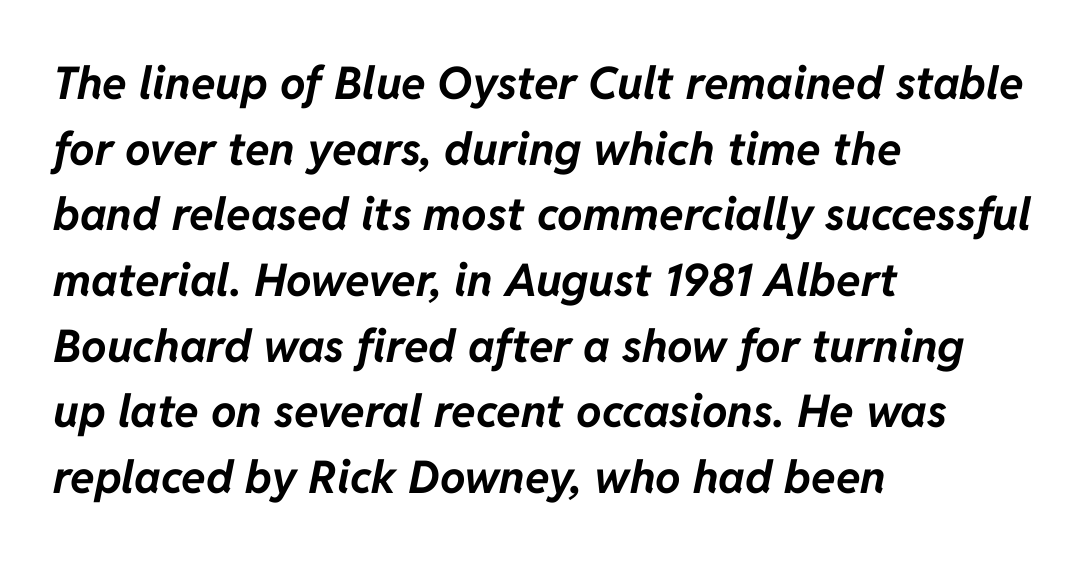
Q: Is the text bold? A: Yes.
Q: Is the text italic (slanted)? A: Yes, it leans right by about 11 degrees.
Q: Is the text underlined? A: No.
Q: How is the paragraph aligned? A: Left-aligned.
Q: Is the spacing between letters normal or unusually wide? A: Normal.
Q: Is the spacing between lines tight, normal or loose? A: Normal.
Q: Width (condensed, normal, or wide)? A: Normal.
Q: Stroke contrast? A: Low.
Q: x-height? A: Medium.
Q: Monospaced? A: No.
